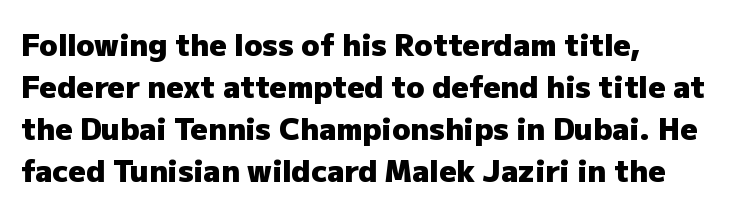
The typesetter chose a ragged-right arrangement here. Set as a true bold cut, around the 700 mark. Characters follow at the spacing the type designer built in. Looks like regular typesetting: each glyph gets only the width it needs. No feet cap the strokes, marking this as sans-serif type.
